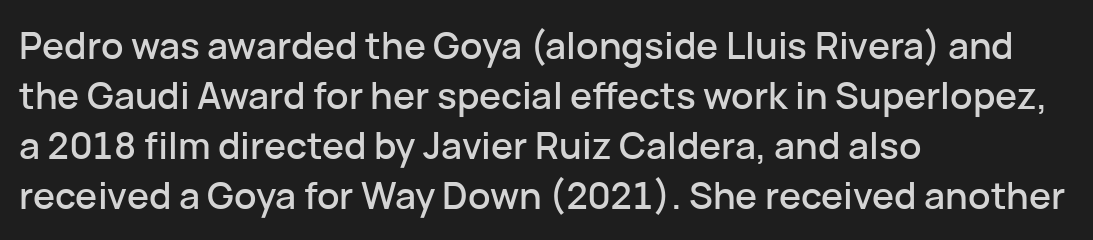
The image shows 37 px sans-serif type, upright; set left-aligned, normal line spacing (1.35x), normal letter spacing, not underlined; low stroke contrast and a medium x-height.
